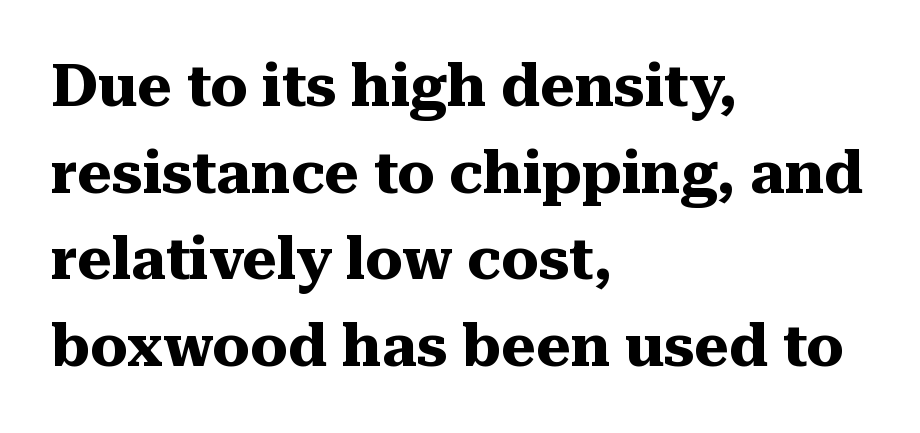
All the whitespace from short lines collects on the right. Italic: no, the glyphs are upright roman. The face used here has the dense, thick strokes of a bold. Each word holds together tightly as a unit, with standard inter-letter gaps. Each letter's strokes conclude with small projecting serifs. These lines are rendered in a variable-pitch font.
